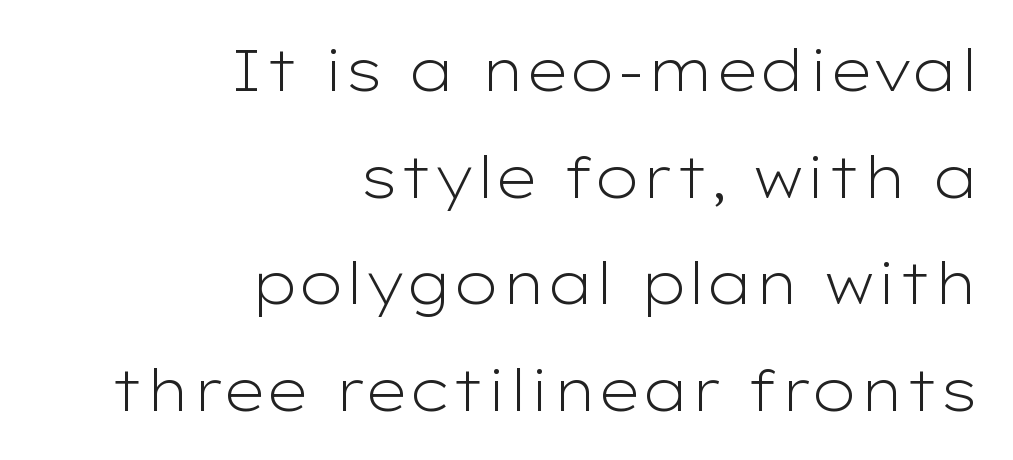
{"serif": "no", "italic": "no", "bold": "no", "weight": "light", "width": "wide", "stroke_contrast": "low", "x_height": "medium", "monospaced": "no", "underline": "no", "align": "right", "line_spacing_ratio": 1.87, "letter_spacing": "normal", "letter_spacing_em": 0.0, "glyph_px": 57}
